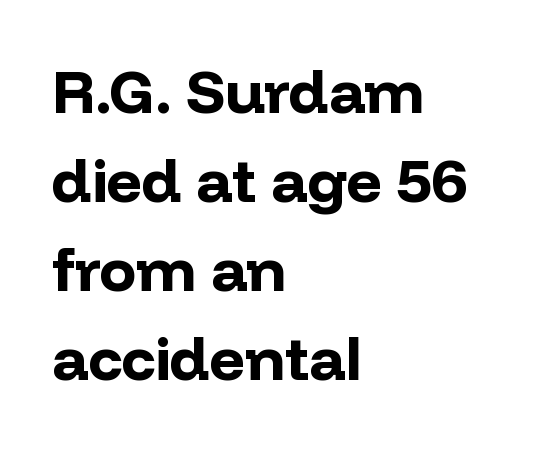
{"serif": "no", "italic": "no", "bold": "yes", "weight": "bold", "width": "normal", "stroke_contrast": "low", "x_height": "medium", "monospaced": "no", "underline": "no", "align": "left", "line_spacing": "normal", "line_spacing_ratio": 1.46, "letter_spacing": "normal", "letter_spacing_em": 0.0, "glyph_px": 61}
